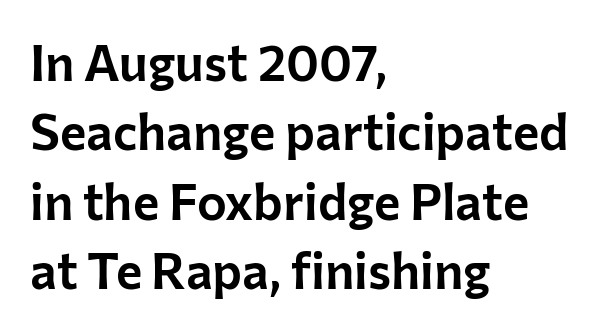
Each letter's strokes conclude bluntly, with no projecting serifs. Has an underline been added? It has not. Note the varied advance widths — an 'i' is clearly narrower than an 'm'. The designer left line spacing at the default. Which margin do the lines hug? The left one — the right edge is uneven. Notice how the stems are strictly vertical — no italics here.
